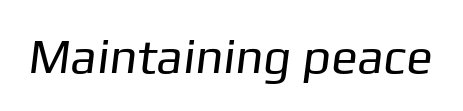
The image shows 49 px regular-weight sans-serif type; set normal letter spacing, not underlined; low stroke contrast and a medium x-height.
